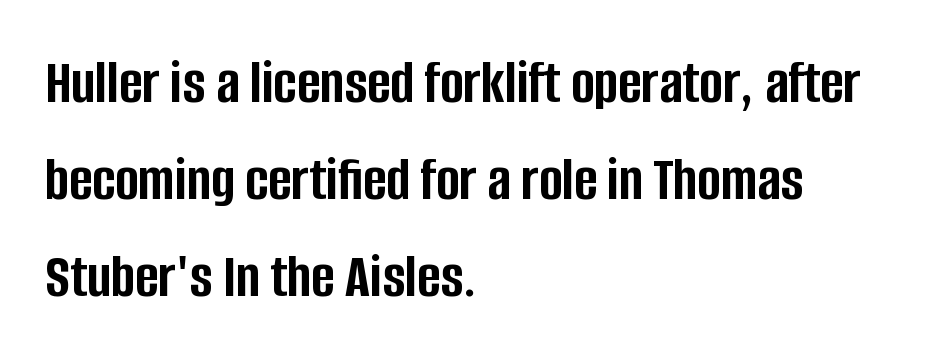
Q: Is the text bold? A: Yes.
Q: Is the text italic (slanted)? A: No, it is upright.
Q: Is the typeface a serif or a sans-serif typeface? A: Sans-serif.
Q: Is the text underlined? A: No.
Q: How is the paragraph aligned? A: Left-aligned.
Q: Is the spacing between letters normal or unusually wide? A: Normal.
Q: Is the spacing between lines tight, normal or loose? A: Normal.
Q: Width (condensed, normal, or wide)? A: Condensed.
Q: Stroke contrast? A: Low.
Q: x-height? A: Large.
Q: Monospaced? A: No.
